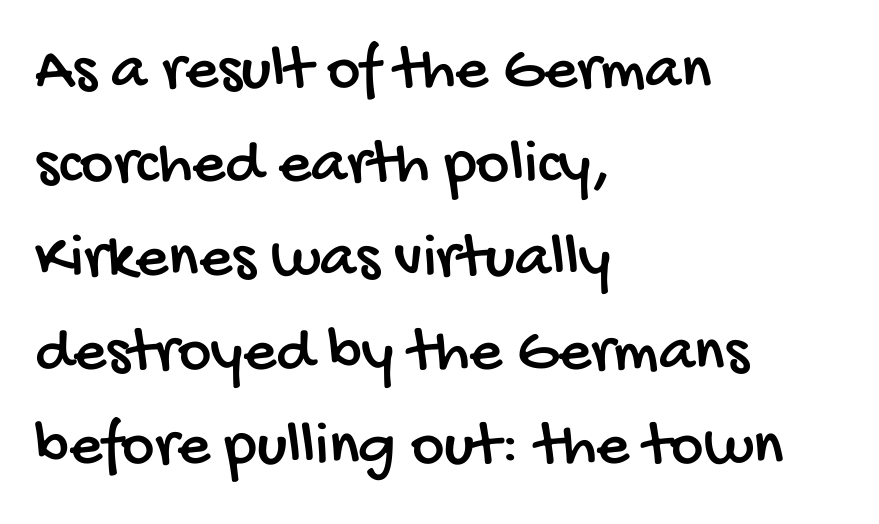
{"serif": "no", "width": "condensed", "stroke_contrast": "low", "x_height": "large", "monospaced": "no", "underline": "no", "align": "left", "line_spacing": "normal", "line_spacing_ratio": 1.47, "letter_spacing": "normal", "letter_spacing_em": 0.0, "glyph_px": 64}
